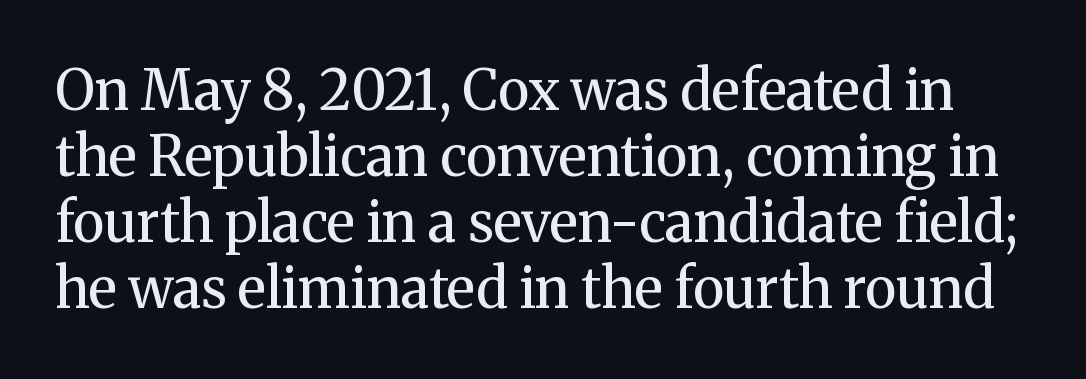
{"serif": "yes", "italic": "no", "bold": "no", "weight": "regular", "width": "normal", "stroke_contrast": "medium", "x_height": "medium", "monospaced": "no", "underline": "no", "line_spacing_ratio": 1.2, "letter_spacing": "normal", "letter_spacing_em": 0.0, "glyph_px": 55}
